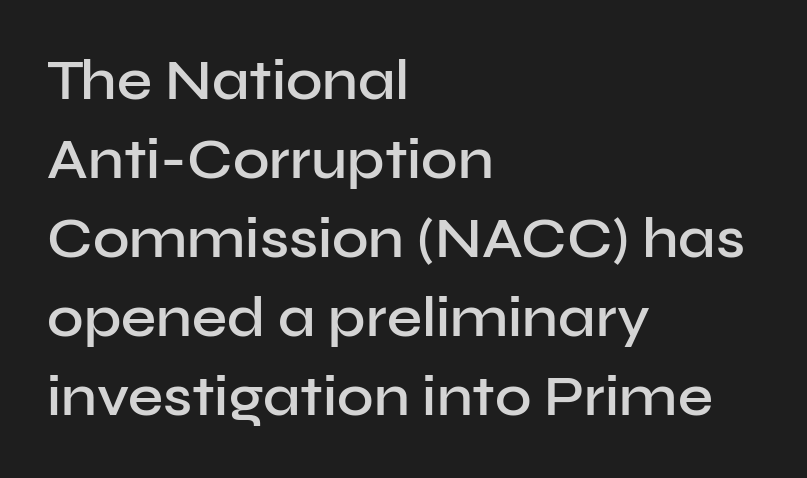
Q: Is the text bold? A: Semi-bold.
Q: Is the text italic (slanted)? A: No, it is upright.
Q: Is the typeface a serif or a sans-serif typeface? A: Sans-serif.
Q: Is the text underlined? A: No.
Q: How is the paragraph aligned? A: Left-aligned.
Q: Is the spacing between letters normal or unusually wide? A: Normal.
Q: Is the spacing between lines tight, normal or loose? A: Normal.
Q: Width (condensed, normal, or wide)? A: Normal.
Q: Stroke contrast? A: Low.
Q: x-height? A: Medium.
Q: Monospaced? A: No.
